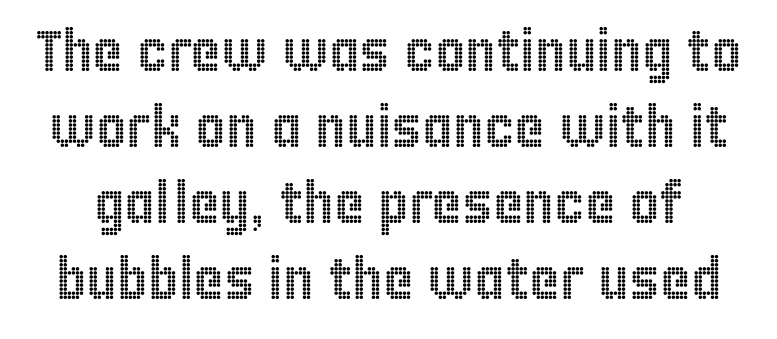
{"italic": "no", "width": "condensed", "x_height": "large", "monospaced": "no", "underline": "no", "line_spacing": "normal", "line_spacing_ratio": 1.31, "letter_spacing": "normal", "letter_spacing_em": 0.0, "glyph_px": 58}
